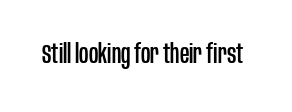
{"italic": "no", "underline": "no", "letter_spacing": "normal", "letter_spacing_em": 0.0, "glyph_px": 26}
